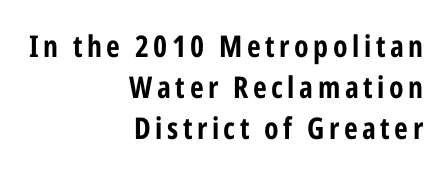
The image shows 30 px bold, condensed sans-serif type, upright; set right-aligned, normal line spacing (1.37x), not underlined; low stroke contrast and a medium x-height.
